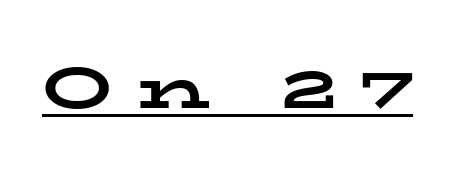
This is the regular roman posture of the typeface. Words appear elongated and porous because spacing is wide. This sample carries an underscore along the baseline area. Do the characters align in a grid? No, the font is proportional.
